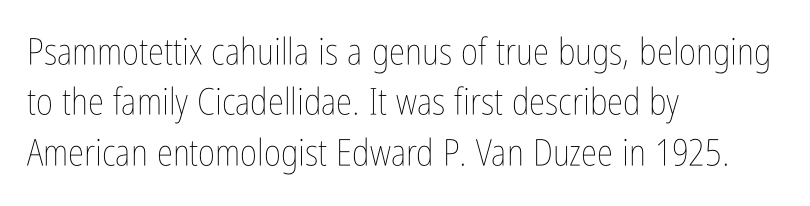
Q: Is the text bold? A: No.
Q: Is the text italic (slanted)? A: No, it is upright.
Q: Is the text underlined? A: No.
Q: How is the paragraph aligned? A: Left-aligned.
Q: Is the spacing between letters normal or unusually wide? A: Normal.
Q: Is the spacing between lines tight, normal or loose? A: Normal.
Q: Width (condensed, normal, or wide)? A: Condensed.
Q: Stroke contrast? A: Low.
Q: x-height? A: Medium.
Q: Monospaced? A: No.
